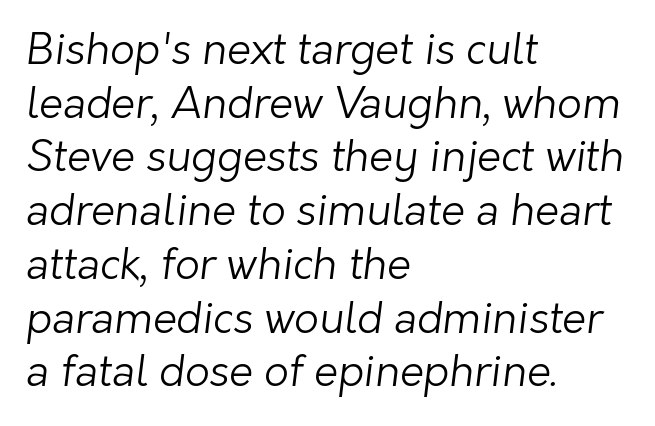
How would I describe the line gaps? Plain and ordinary. Words appear dense and cohesive because spacing is normal. The lines in this sample share a left origin and differ only in where they stop. Caption: face not bold, strokes unweighted. The face used here is proportionally spaced, like ordinary book or web type.
